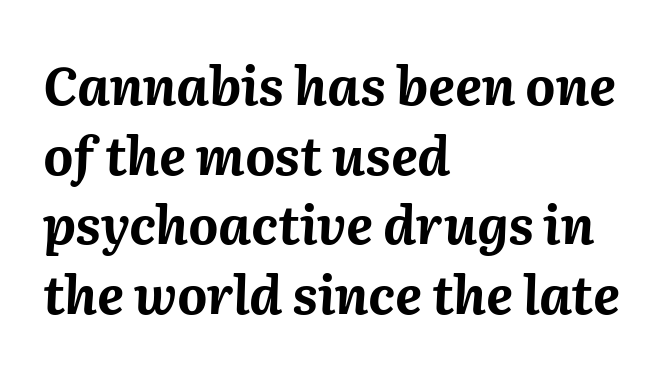
Q: Is the text bold? A: Yes.
Q: Is the text italic (slanted)? A: Yes, it leans right by about 2 degrees.
Q: Is the text underlined? A: No.
Q: How is the paragraph aligned? A: Left-aligned.
Q: Is the spacing between letters normal or unusually wide? A: Normal.
Q: Is the spacing between lines tight, normal or loose? A: Normal.
Q: Width (condensed, normal, or wide)? A: Normal.
Q: Stroke contrast? A: Medium.
Q: x-height? A: Medium.
Q: Monospaced? A: No.
